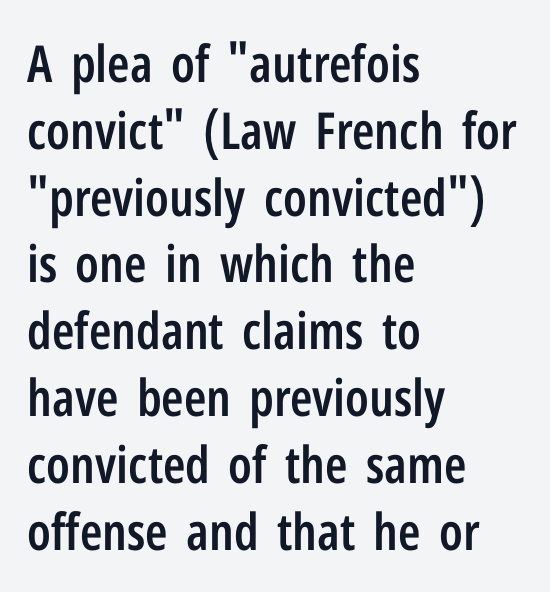
{"serif": "no", "italic": "no", "bold": "semi", "weight": "semibold", "width": "condensed", "stroke_contrast": "low", "x_height": "medium", "monospaced": "no", "underline": "no", "align": "left", "line_spacing": "normal", "line_spacing_ratio": 1.31, "letter_spacing": "normal", "letter_spacing_em": 0.0, "glyph_px": 51}
